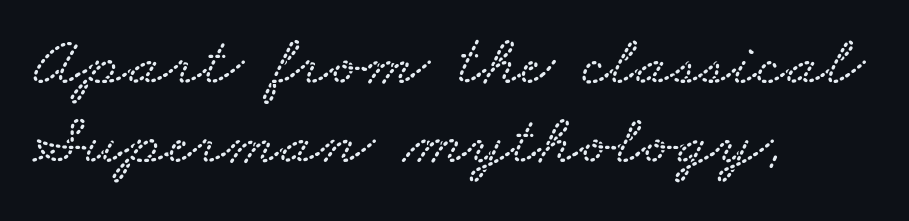
Successive baselines arrive quickly, one right under another. Descender tails drop into unmarked territory. Spacing between characters is what you'd get straight out of the box. Does the copy run flush right? No — it runs flush left.
